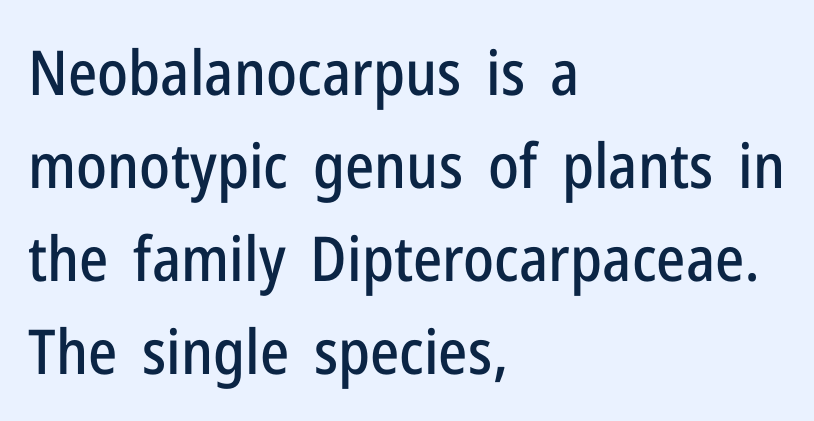
{"serif": "no", "italic": "no", "width": "condensed", "stroke_contrast": "low", "x_height": "medium", "monospaced": "no", "underline": "no", "align": "left", "line_spacing": "normal", "line_spacing_ratio": 1.5, "letter_spacing": "normal", "letter_spacing_em": 0.0, "glyph_px": 62}
